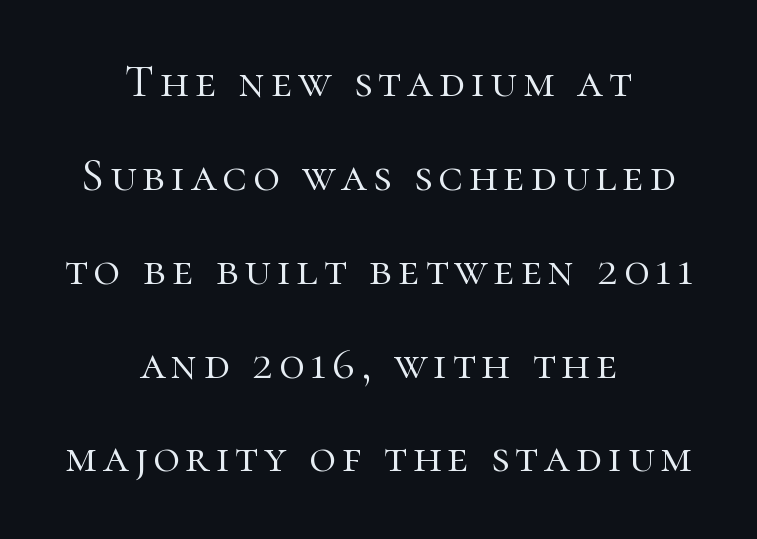
The image shows 46 px light serif type, upright; set centered, loose line spacing (2.04x), not underlined; high stroke contrast and a medium x-height.
